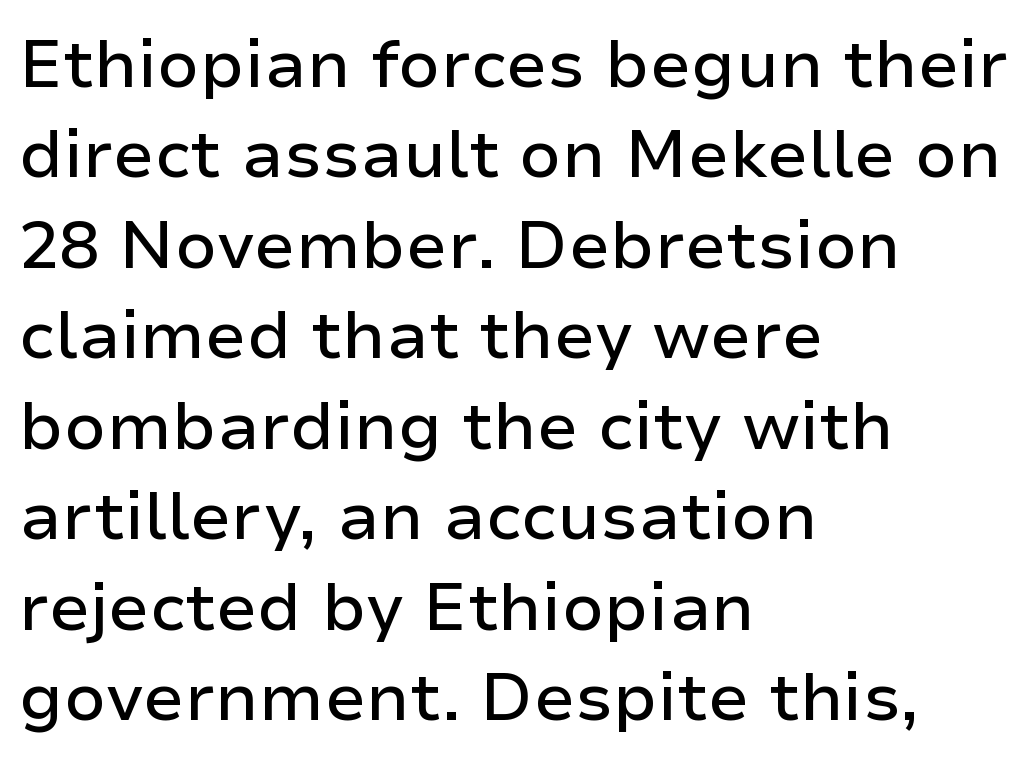
The leading is moderate, giving the passage an even texture. The specimen reads as upright at a glance. If you drew a ruler down the left edge, every line would touch it. To sum up the face: it is a sans, with no serifs. A typesetter would call this proportional, since set widths differ per character.
